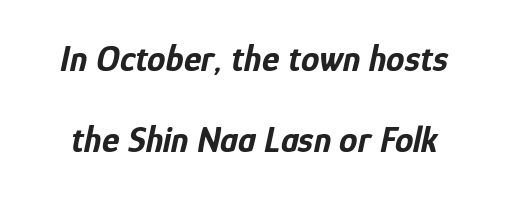
{"italic": "yes", "lean": "right", "slant_degrees": 12, "bold": "yes", "weight": "bold", "width": "condensed", "stroke_contrast": "low", "x_height": "medium", "monospaced": "no", "underline": "no", "line_spacing": "loose", "line_spacing_ratio": 2.2, "letter_spacing": "normal", "letter_spacing_em": 0.0, "glyph_px": 37}
